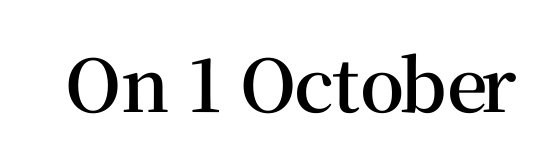
{"serif": "yes", "italic": "no", "bold": "semi", "weight": "semibold", "width": "normal", "stroke_contrast": "medium", "x_height": "medium", "monospaced": "no", "underline": "no", "letter_spacing": "normal", "letter_spacing_em": 0.0, "glyph_px": 72}
